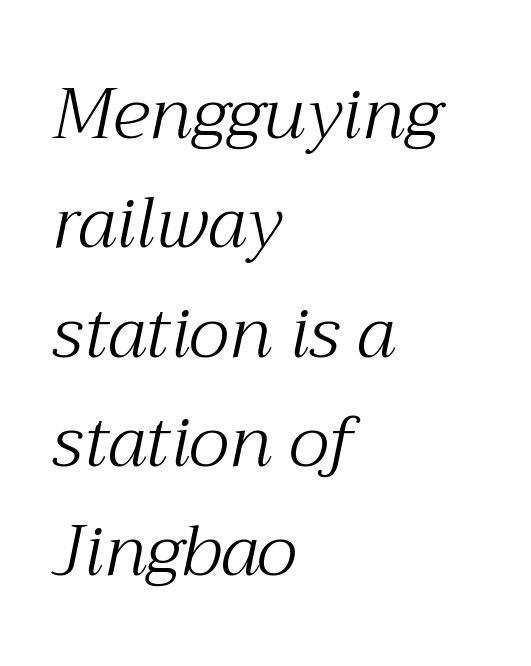
Q: Is the text bold? A: No.
Q: Is the text italic (slanted)? A: Yes, it leans right by about 12 degrees.
Q: Is the typeface a serif or a sans-serif typeface? A: Serif.
Q: Is the text underlined? A: No.
Q: How is the paragraph aligned? A: Left-aligned.
Q: Is the spacing between letters normal or unusually wide? A: Normal.
Q: Is the spacing between lines tight, normal or loose? A: Normal.
Q: Width (condensed, normal, or wide)? A: Normal.
Q: Stroke contrast? A: Medium.
Q: x-height? A: Medium.
Q: Monospaced? A: No.
